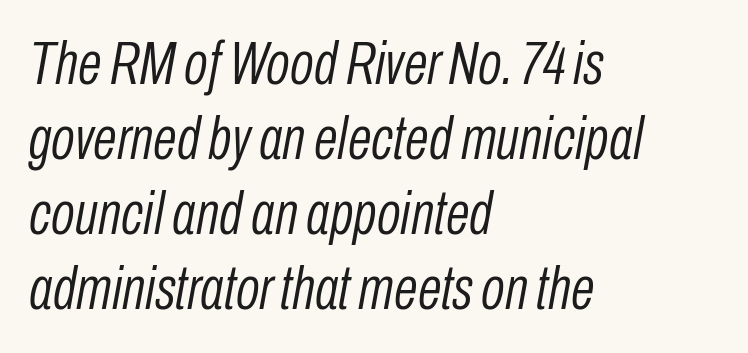
{"italic": "yes", "lean": "right", "slant_degrees": 10, "bold": "no", "weight": "light", "width": "condensed", "stroke_contrast": "low", "x_height": "medium", "monospaced": "no", "underline": "no", "align": "left", "line_spacing_ratio": 1.21, "letter_spacing": "normal", "letter_spacing_em": 0.0, "glyph_px": 62}
